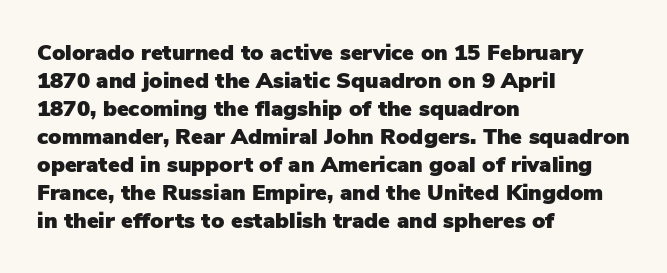
{"italic": "no", "underline": "no", "align": "left", "line_spacing": "normal", "line_spacing_ratio": 1.27, "letter_spacing": "normal", "letter_spacing_em": 0.0, "glyph_px": 22}
